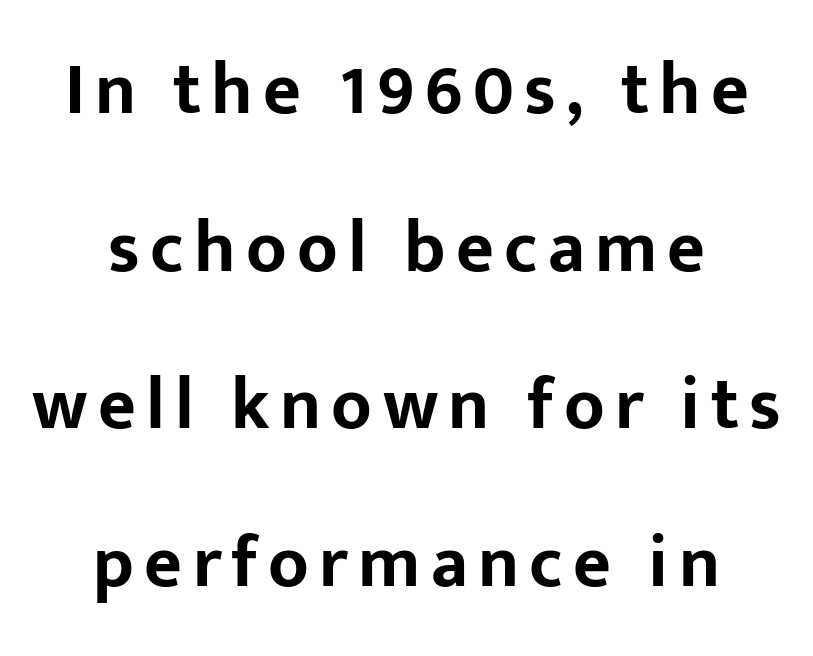
If you measured baseline to baseline, you'd find a long distance. Type without underlining. The sample has been set heavy, in full bold. The typography opts for an upright posture over an oblique one. Note the varied advance widths — an 'i' is clearly narrower than an 'm'.
